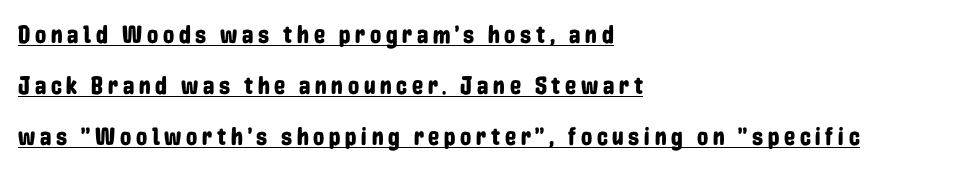
These lines were composed using upright roman letters. Vertically, the passage feels expansive, rows floating well apart. The paragraph shown leans on its left margin. Does a line run under the words? Yes, clearly.
